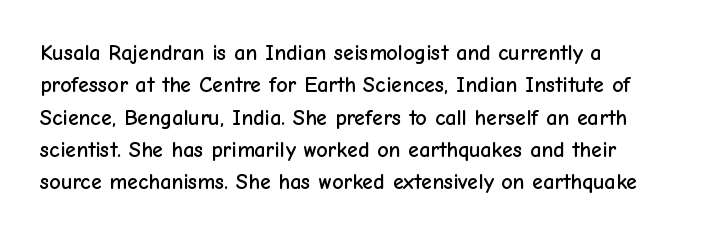
Q: Is the text italic (slanted)? A: No, it is upright.
Q: Is the text underlined? A: No.
Q: Is the spacing between letters normal or unusually wide? A: Normal.
Q: Is the spacing between lines tight, normal or loose? A: Normal.
